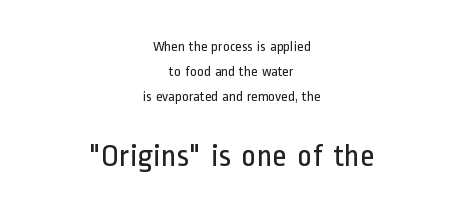
The image shows 32 px regular-weight, condensed sans-serif type, upright; set centered, line spacing 1.77x, normal letter spacing, not underlined; the second (bottom) block is 2.29x larger; low stroke contrast and a medium x-height.
